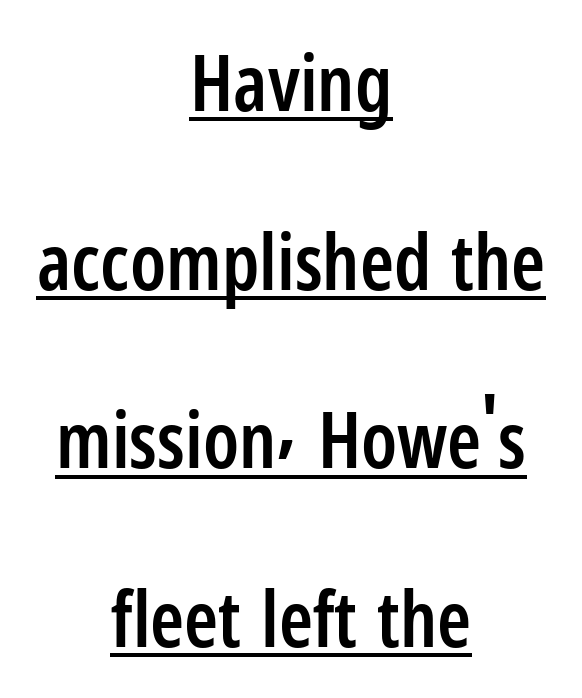
Q: Is the text bold? A: Semi-bold.
Q: Is the text italic (slanted)? A: No, it is upright.
Q: Is the typeface a serif or a sans-serif typeface? A: Sans-serif.
Q: Is the text underlined? A: Yes.
Q: How is the paragraph aligned? A: Centered.
Q: Is the spacing between letters normal or unusually wide? A: Normal.
Q: Is the spacing between lines tight, normal or loose? A: Loose.
Q: Width (condensed, normal, or wide)? A: Condensed.
Q: Stroke contrast? A: Low.
Q: x-height? A: Medium.
Q: Monospaced? A: No.
